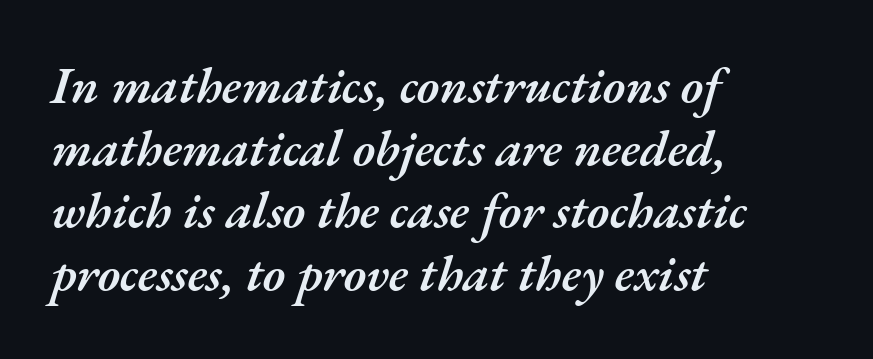
The image shows 51 px semibold type, italic (leaning right); set left-aligned, line spacing 1.23x, normal letter spacing, not underlined; medium stroke contrast and a small x-height.
